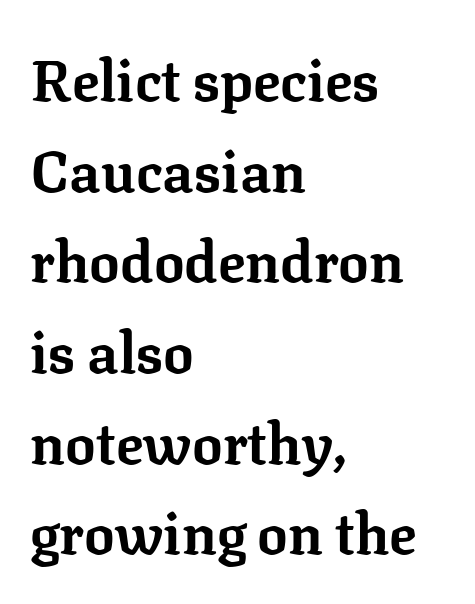
Q: Is the text bold? A: Yes.
Q: Is the text italic (slanted)? A: No, it is upright.
Q: Is the typeface a serif or a sans-serif typeface? A: Serif.
Q: Is the text underlined? A: No.
Q: How is the paragraph aligned? A: Left-aligned.
Q: Is the spacing between letters normal or unusually wide? A: Normal.
Q: Is the spacing between lines tight, normal or loose? A: Normal.
Q: Width (condensed, normal, or wide)? A: Normal.
Q: Stroke contrast? A: Low.
Q: x-height? A: Medium.
Q: Monospaced? A: No.
